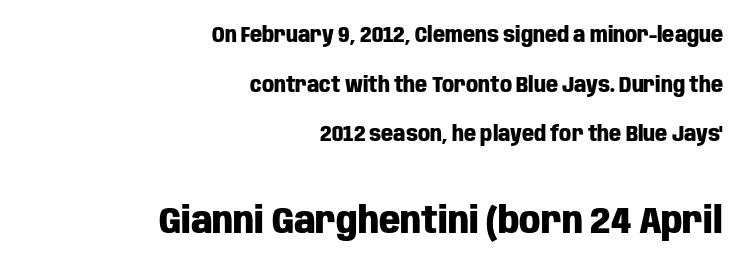
The image shows 37 px heavy, condensed sans-serif type, upright; set right-aligned, loose line spacing (2.36x), normal letter spacing, not underlined; the second (bottom) block is 1.76x larger; low stroke contrast and a large x-height.
